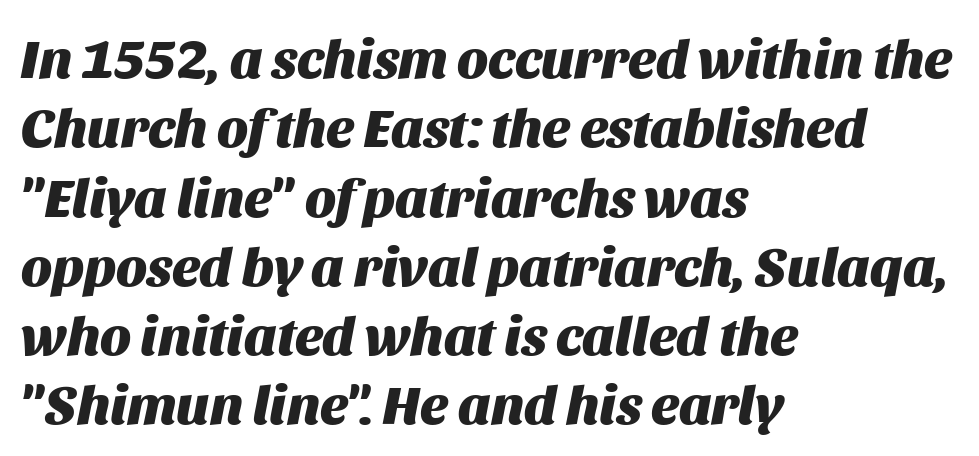
The image shows 55 px heavy type, italic (leaning right); set left-aligned, normal line spacing (1.26x), normal letter spacing, not underlined; medium stroke contrast and a large x-height.
